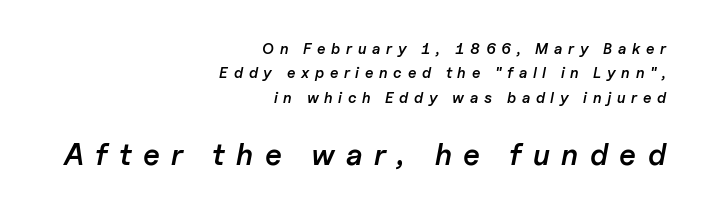
The image shows 30 px semibold type, italic (leaning right); set right-aligned, normal line spacing (1.63x), unusually wide letter spacing (+0.38 em), not underlined; the second (bottom) block is 2.0x larger; low stroke contrast and a medium x-height.
